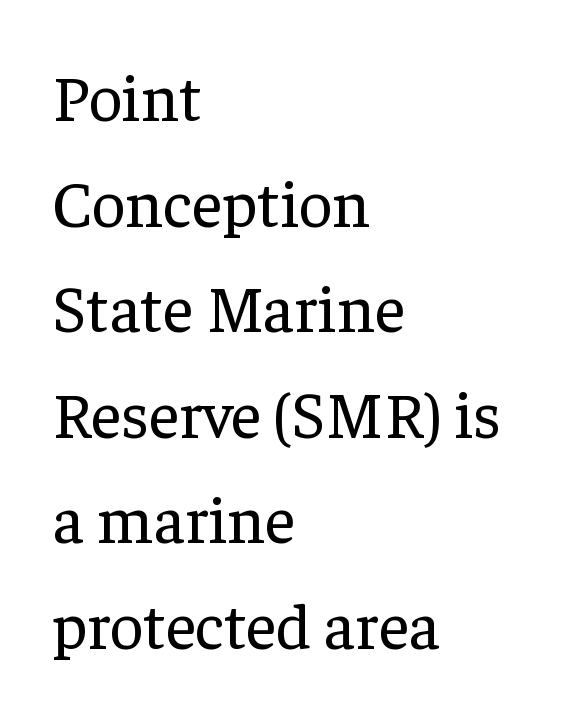
{"serif": "yes", "italic": "no", "bold": "no", "weight": "regular", "width": "normal", "stroke_contrast": "low", "x_height": "medium", "monospaced": "no", "underline": "no", "align": "left", "line_spacing": "normal", "line_spacing_ratio": 1.6, "letter_spacing": "normal", "letter_spacing_em": 0.0, "glyph_px": 66}
